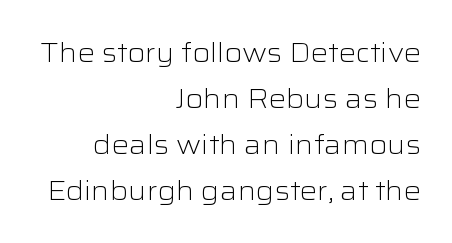
A typesetter would call this zero additional tracking. The letterforms sit at book weight or below. Any mark beneath the type? The region is blank. This sample keeps an unexceptional amount of space between lines. Compared with a flush-left layout, this one pins lines to the opposite, right side.
